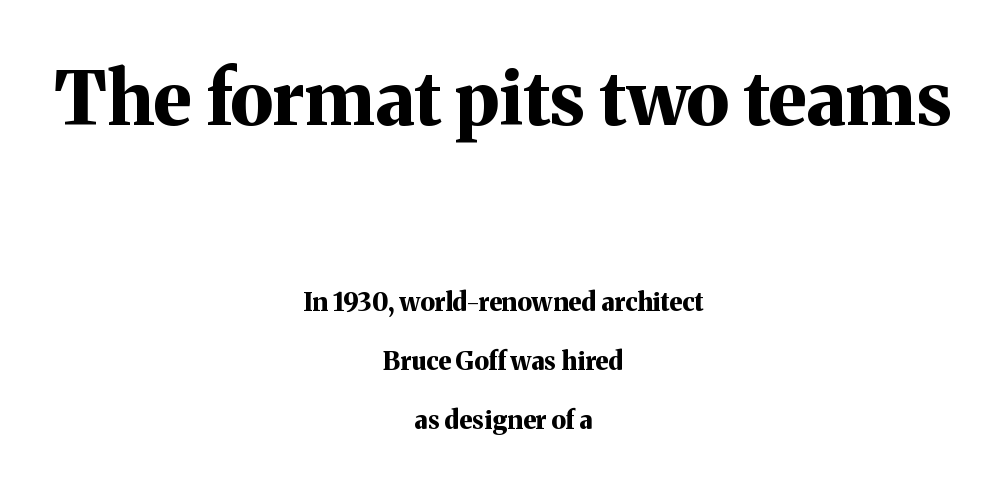
{"serif": "yes", "italic": "no", "bold": "yes", "weight": "bold", "width": "normal", "stroke_contrast": "medium", "x_height": "medium", "monospaced": "no", "underline": "no", "align": "center", "line_spacing": "loose", "line_spacing_ratio": 2.36, "letter_spacing": "normal", "letter_spacing_em": 0.0, "larger_block": "first", "size_ratio": 2.96, "glyph_px": 74}
